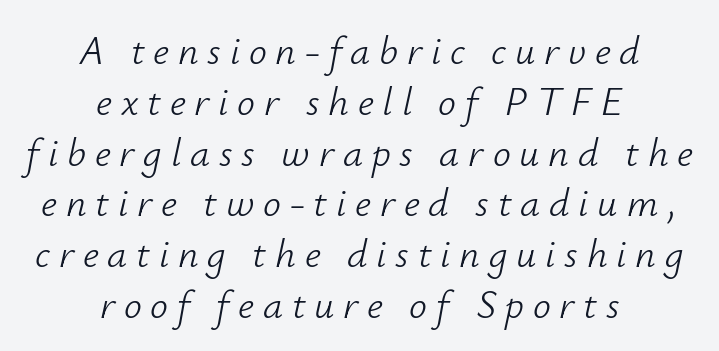
Q: Is the text bold? A: No.
Q: Is the text italic (slanted)? A: Yes, it leans right by about 12 degrees.
Q: Is the text underlined? A: No.
Q: How is the paragraph aligned? A: Centered.
Q: Is the spacing between letters normal or unusually wide? A: Unusually wide.
Q: Is the spacing between lines tight, normal or loose? A: Normal.
Q: Width (condensed, normal, or wide)? A: Normal.
Q: Stroke contrast? A: Low.
Q: x-height? A: Small.
Q: Monospaced? A: No.
